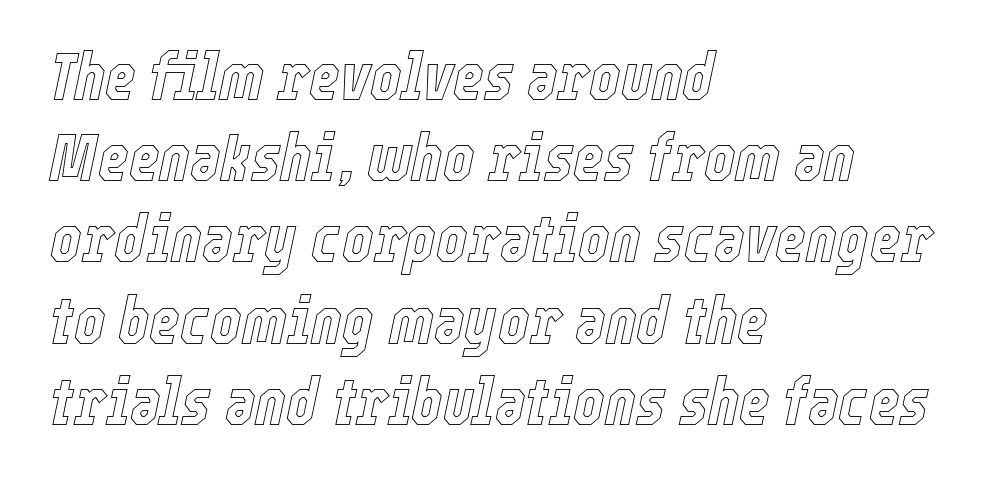
{"italic": "yes", "lean": "right", "slant_degrees": 12, "width": "condensed", "x_height": "medium", "monospaced": "no", "underline": "no", "align": "left", "line_spacing_ratio": 1.23, "letter_spacing": "normal", "letter_spacing_em": 0.0, "glyph_px": 66}
